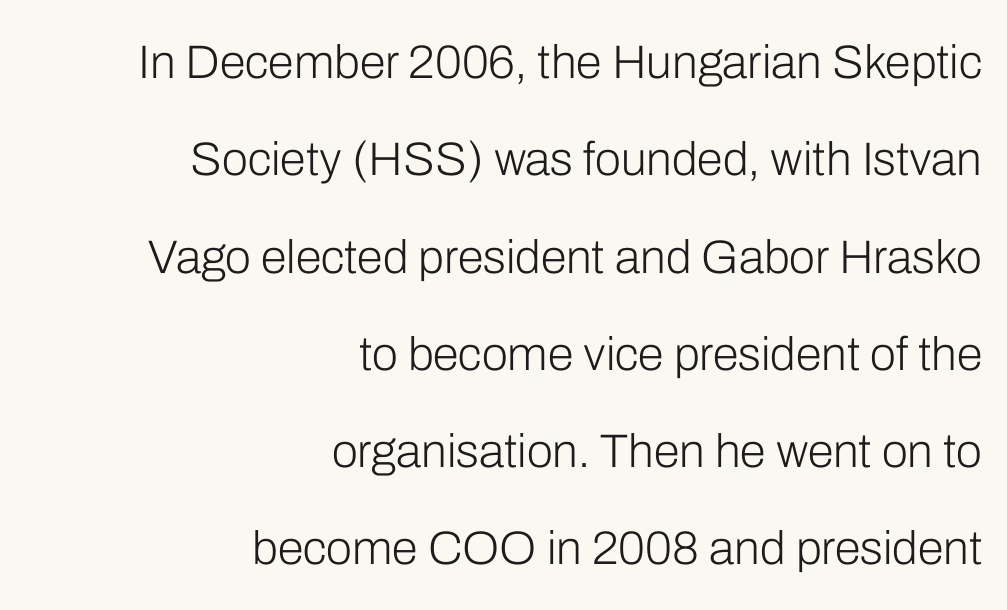
{"serif": "no", "italic": "no", "bold": "no", "weight": "light", "width": "normal", "stroke_contrast": "low", "x_height": "medium", "monospaced": "no", "underline": "no", "align": "right", "line_spacing": "loose", "line_spacing_ratio": 2.07, "letter_spacing": "normal", "letter_spacing_em": 0.0, "glyph_px": 47}
